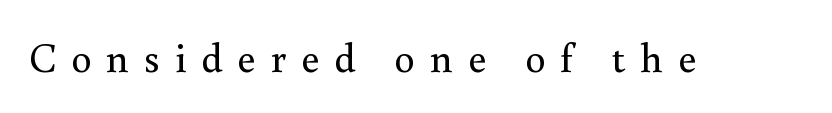
Q: Is the text bold? A: No.
Q: Is the text italic (slanted)? A: No, it is upright.
Q: Is the typeface a serif or a sans-serif typeface? A: Serif.
Q: Is the text underlined? A: No.
Q: Is the spacing between letters normal or unusually wide? A: Unusually wide.
Q: Width (condensed, normal, or wide)? A: Normal.
Q: Stroke contrast? A: Medium.
Q: x-height? A: Small.
Q: Monospaced? A: No.
